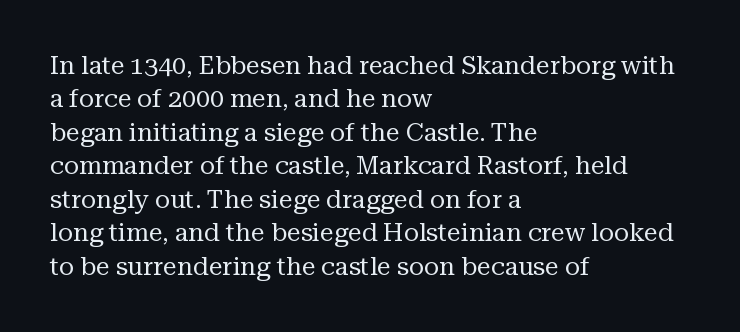
Notice how the stems are strictly vertical — no italics here. Clear beneath every line of the passage. Compared with typical paragraphs, the rows here are spaced about the same. The letters look calm and open, with moderate or lighter stems. Spacing between characters is what you'd get straight out of the box.
